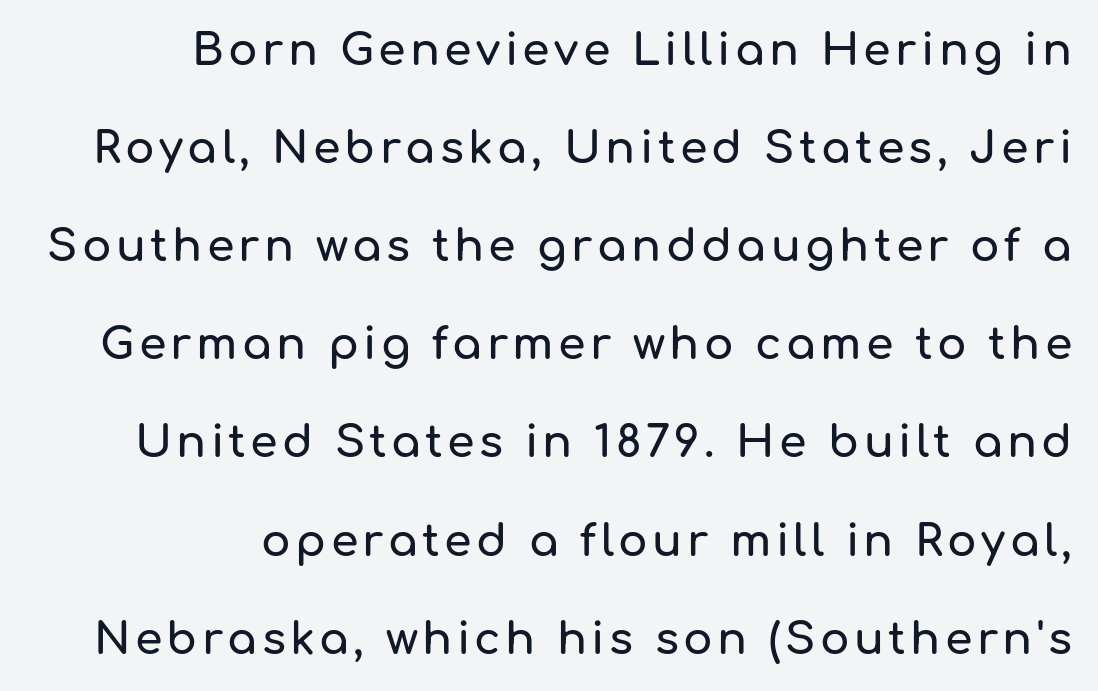
Character widths vary here, with narrow letters taking less room than wide ones. The foot of each line stays bare and open. Every row of glyphs terminates at an identical x-position on the right. Ordinary non-slanted type is in use.
